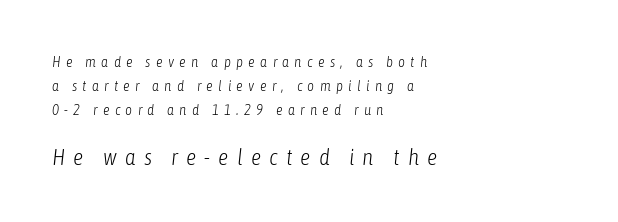
The image shows 23 px text type, italic (leaning right); set left-aligned, normal line spacing (1.61x), unusually wide letter spacing (+0.35 em), not underlined; the second (bottom) block is 1.53x larger.
